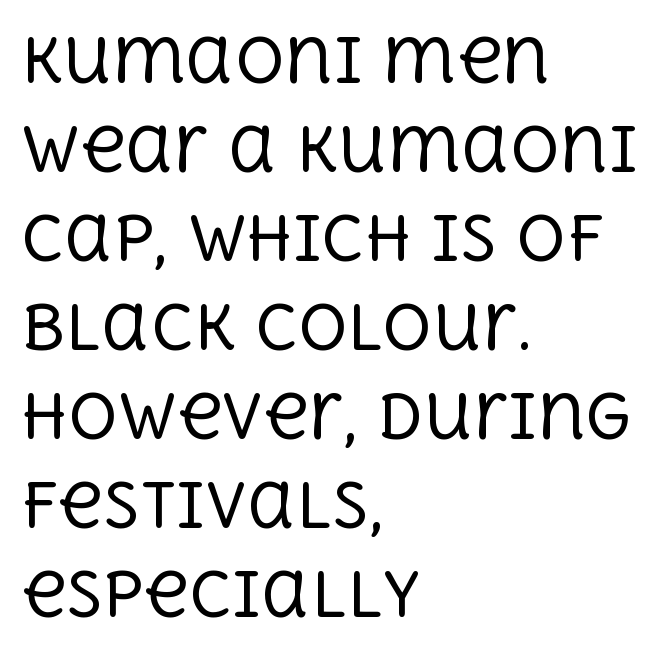
Q: Is the text bold? A: No.
Q: Is the text italic (slanted)? A: No, it is upright.
Q: Is the typeface a serif or a sans-serif typeface? A: Serif.
Q: Is the text underlined? A: No.
Q: How is the paragraph aligned? A: Left-aligned.
Q: Is the spacing between letters normal or unusually wide? A: Normal.
Q: Is the spacing between lines tight, normal or loose? A: Normal.
Q: Width (condensed, normal, or wide)? A: Normal.
Q: x-height? A: Large.
Q: Monospaced? A: No.
